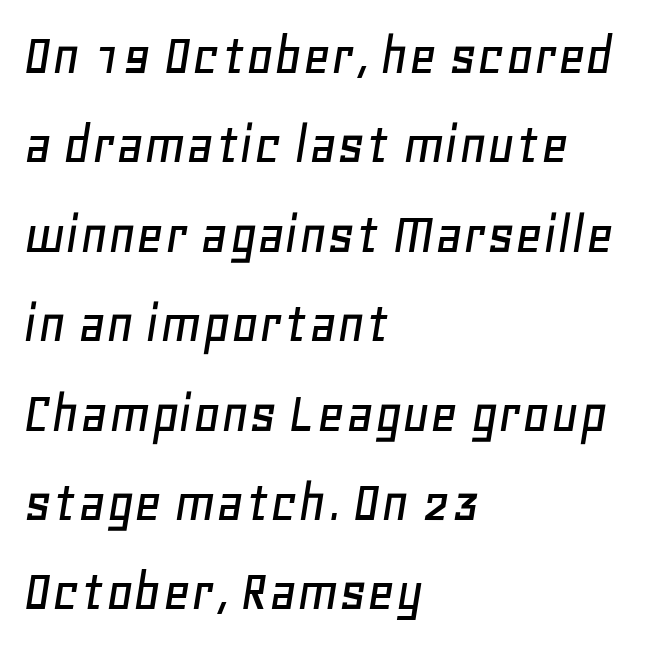
Each letter keeps its own natural width here, so spacing adapts to shape. Which margin do the lines hug? The left one — the right edge is uneven. Rule under the text: the space is simply empty. How would I describe the line gaps? Plain and ordinary.
